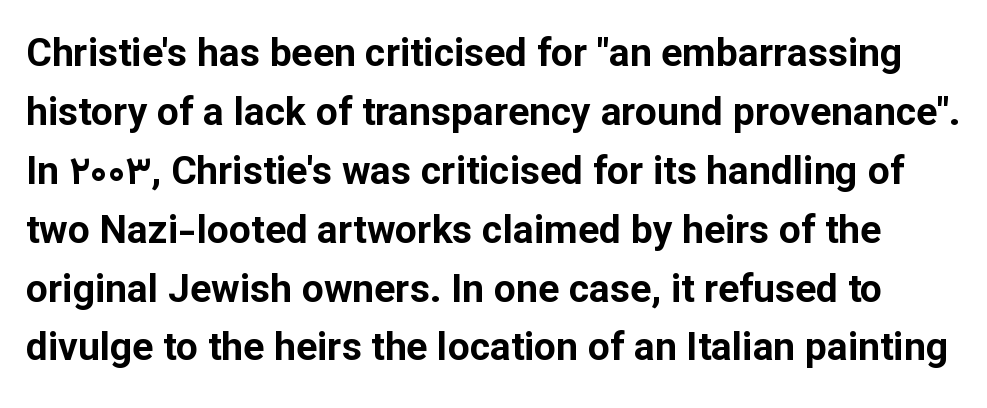
The image shows 39 px bold sans-serif type, upright; set normal line spacing (1.51x), normal letter spacing, not underlined; low stroke contrast and a medium x-height.
